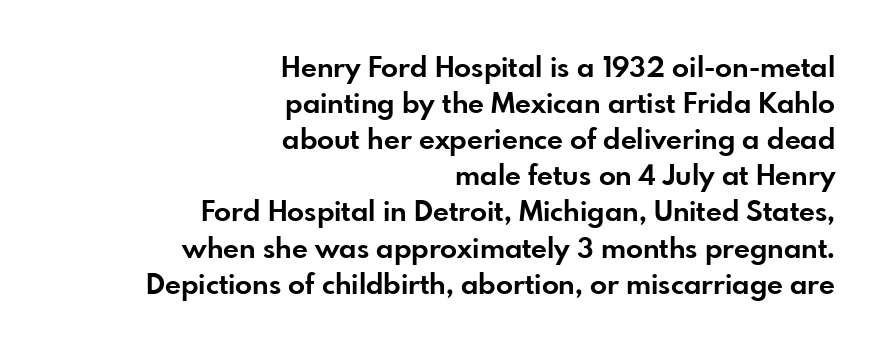
A roman cut, with each character standing at attention. Pretty heavy lettering here — definitely bold. The lines sit at an ordinary, default distance from one another. The setting favours the right margin, as signatures and pull-quotes sometimes do. The area under the type is left untouched.
